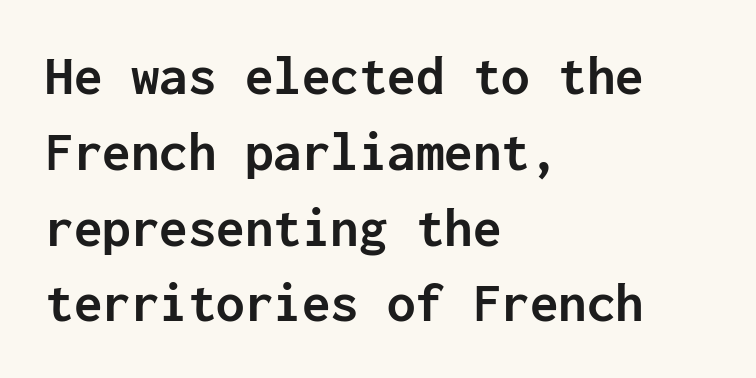
Reading down the block, your eye returns to a fixed left position each line. These words are printed bold, with thick strokes throughout. Classification — sans serif. Upright lettering throughout.
